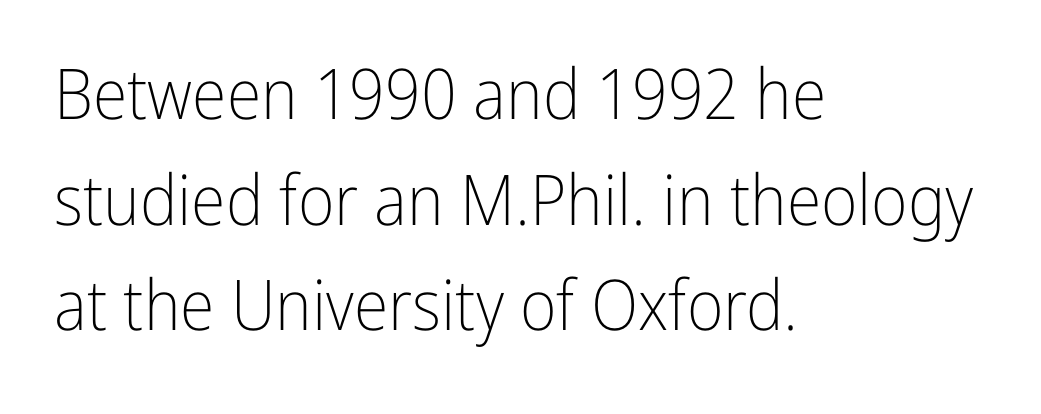
The image shows 70 px light, condensed sans-serif type, upright; set left-aligned, normal line spacing (1.51x), normal letter spacing, not underlined; low stroke contrast and a medium x-height.
